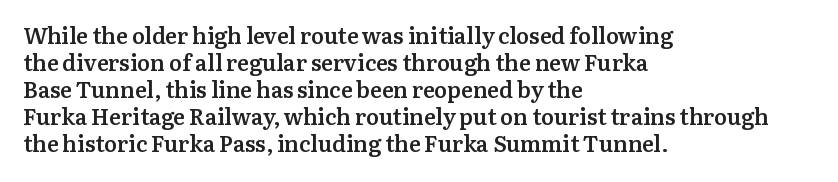
Q: Is the text bold? A: Semi-bold.
Q: Is the text italic (slanted)? A: No, it is upright.
Q: Is the text underlined? A: No.
Q: How is the paragraph aligned? A: Left-aligned.
Q: Is the spacing between letters normal or unusually wide? A: Normal.
